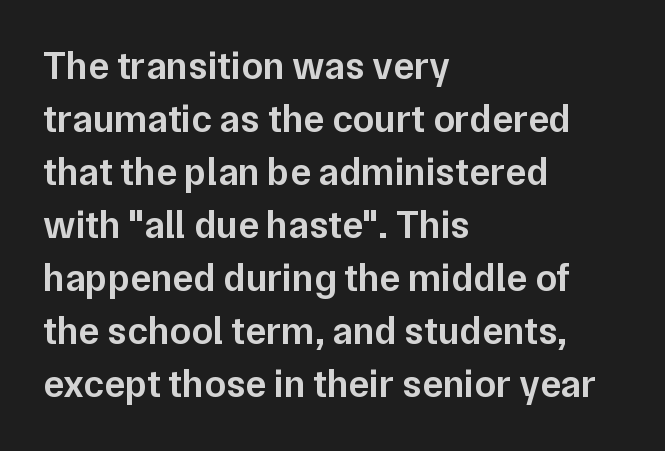
The image shows 39 px semibold sans-serif type, upright; set left-aligned, normal line spacing (1.36x), normal letter spacing, not underlined; low stroke contrast and a medium x-height.
